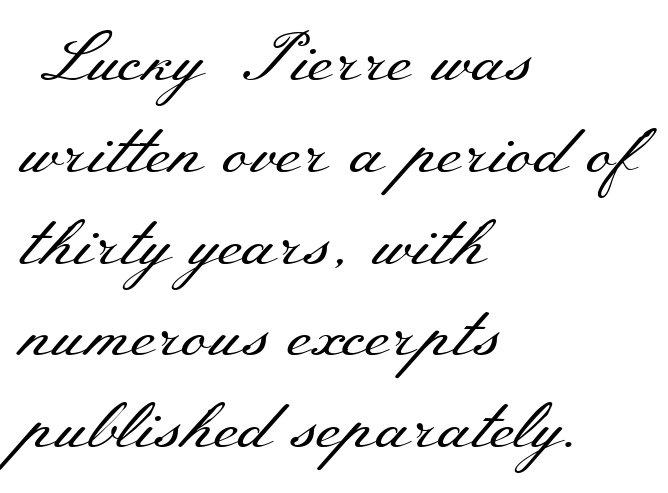
The image shows 68 px regular-weight, wide serif type; set left-aligned, normal line spacing (1.35x), normal letter spacing, not underlined; medium stroke contrast and a small x-height.
